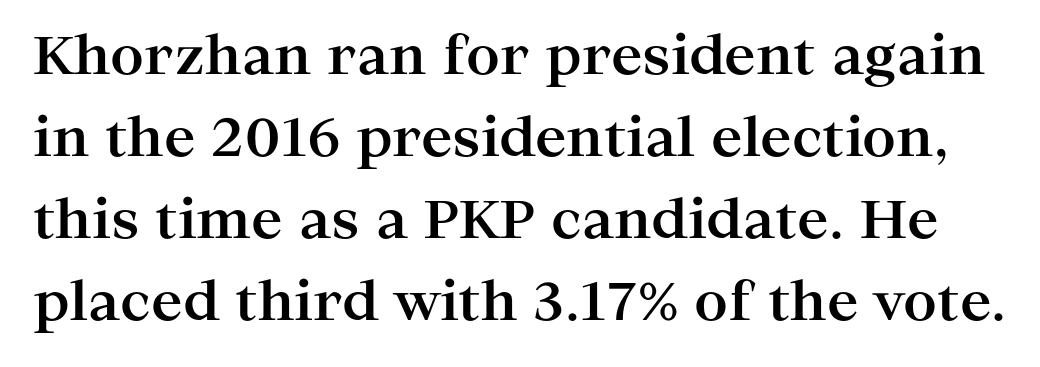
{"serif": "yes", "italic": "no", "bold": "yes", "weight": "bold", "width": "wide", "stroke_contrast": "high", "x_height": "medium", "monospaced": "no", "underline": "no", "line_spacing": "normal", "line_spacing_ratio": 1.55, "letter_spacing": "normal", "letter_spacing_em": 0.0, "glyph_px": 53}
